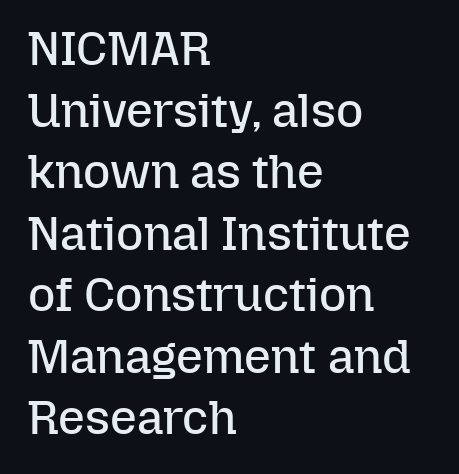
{"italic": "no", "bold": "no", "weight": "regular", "width": "normal", "stroke_contrast": "low", "x_height": "medium", "monospaced": "no", "underline": "no", "align": "left", "line_spacing": "normal", "line_spacing_ratio": 1.31, "letter_spacing": "normal", "letter_spacing_em": 0.0, "glyph_px": 47}
